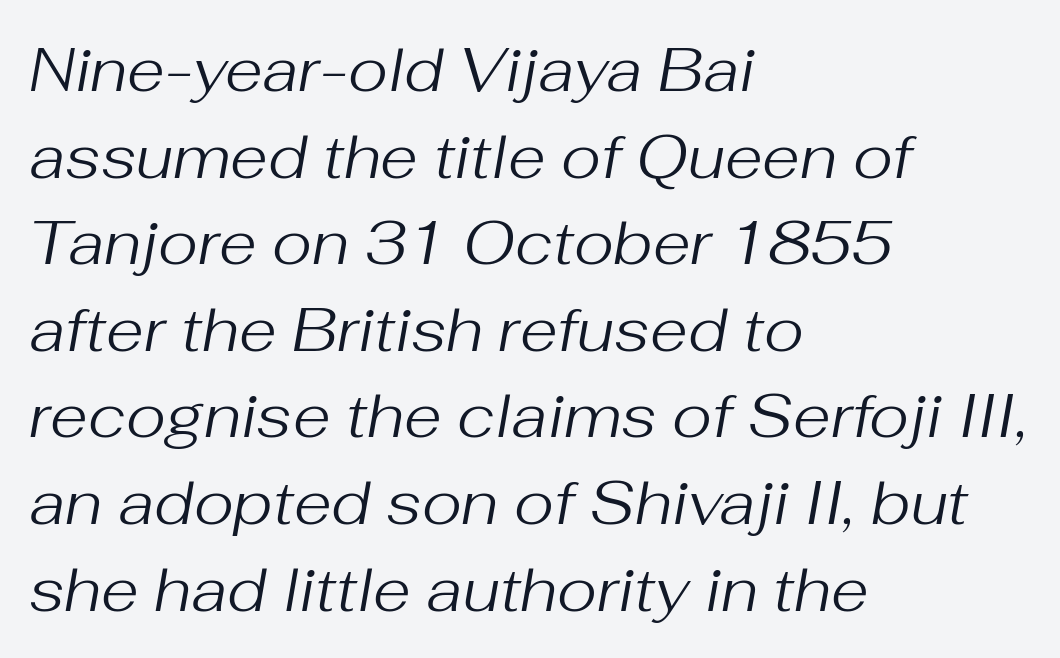
Default kerning and tracking; the words read as compact shapes. Clear beneath every line of the passage. When letters slant like this, we call the style italic. Summary of vertical rhythm: regular, with standard interline spacing. Varying glyph widths throughout — classic text-font behaviour. No chunkiness to these letters — they're not bold.
